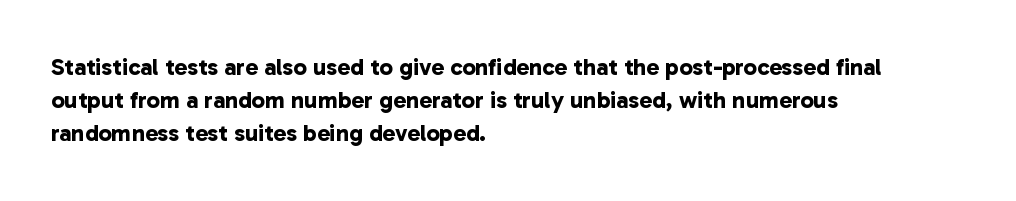
Q: Is the text bold? A: Yes.
Q: Is the text underlined? A: No.
Q: How is the paragraph aligned? A: Left-aligned.
Q: Is the spacing between letters normal or unusually wide? A: Normal.
Q: Is the spacing between lines tight, normal or loose? A: Normal.
